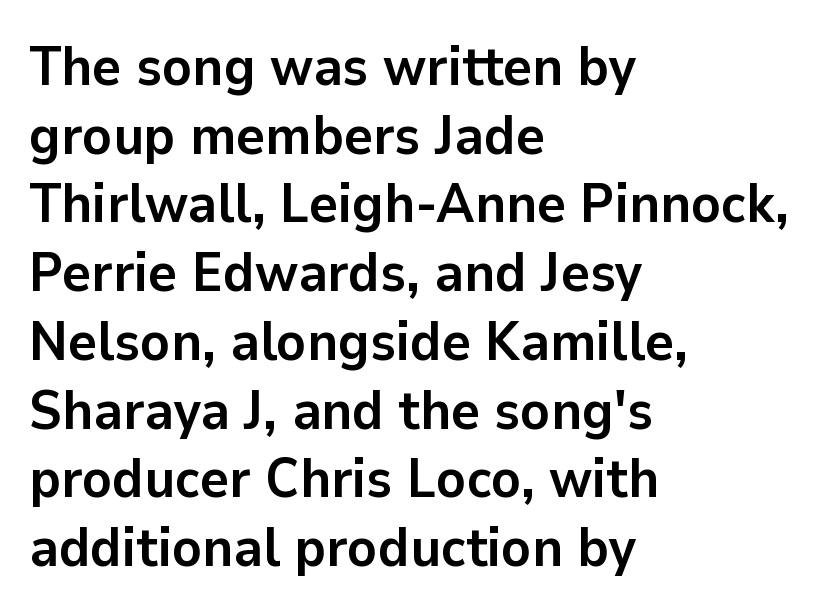
Each letter's strokes conclude bluntly, with no projecting serifs. Casual observation: everything's shoved over to the left. A typesetter would call this leading conventional body-copy spacing. Varying glyph widths throughout — classic text-font behaviour. It's the straight-up-and-down kind of type. Summary of weight: heavy, a full bold.
